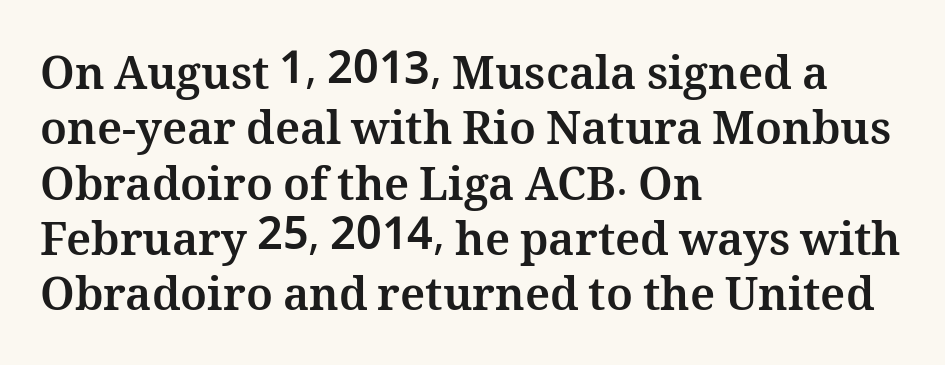
The image shows 45 px bold type, upright; set left-aligned, line spacing 1.23x, normal letter spacing, not underlined; medium stroke contrast and a medium x-height.
